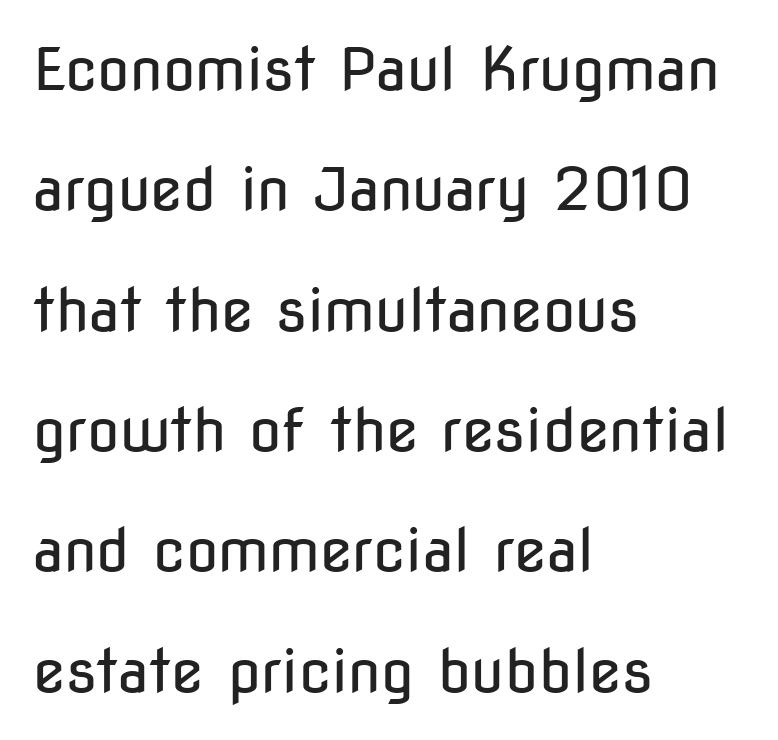
Q: Is the text bold? A: No.
Q: Is the text italic (slanted)? A: No, it is upright.
Q: Is the typeface a serif or a sans-serif typeface? A: Sans-serif.
Q: Is the text underlined? A: No.
Q: How is the paragraph aligned? A: Left-aligned.
Q: Is the spacing between letters normal or unusually wide? A: Normal.
Q: Is the spacing between lines tight, normal or loose? A: Loose.
Q: Width (condensed, normal, or wide)? A: Condensed.
Q: Stroke contrast? A: Low.
Q: x-height? A: Medium.
Q: Monospaced? A: No.
